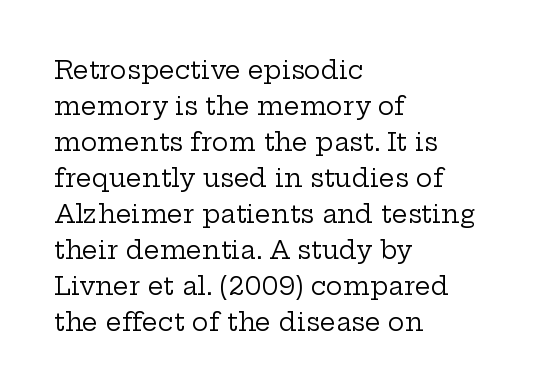
{"italic": "no", "bold": "no", "underline": "no", "align": "left", "line_spacing": "normal", "line_spacing_ratio": 1.44, "letter_spacing": "normal", "letter_spacing_em": 0.0, "glyph_px": 25}
